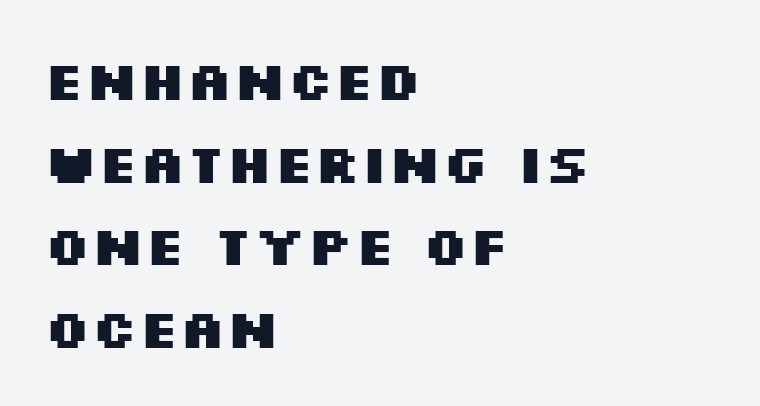
Compared with typical paragraphs, the rows here are spaced about the same. Casual observation: everything's shoved over to the left. This sample uses plain, unmodified letter spacing. Italic: no, the glyphs are upright roman. Is this a sans? Yes — the strokes have no serifs.
